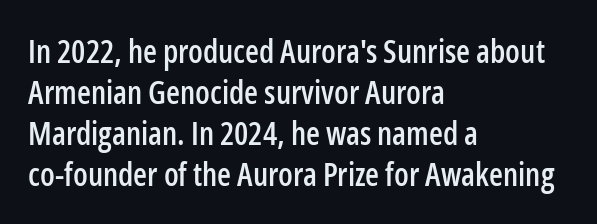
Q: Is the text italic (slanted)? A: No, it is upright.
Q: Is the typeface a serif or a sans-serif typeface? A: Sans-serif.
Q: Is the text underlined? A: No.
Q: How is the paragraph aligned? A: Left-aligned.
Q: Is the spacing between letters normal or unusually wide? A: Normal.
Q: Is the spacing between lines tight, normal or loose? A: Normal.
Q: Width (condensed, normal, or wide)? A: Condensed.
Q: Stroke contrast? A: Low.
Q: x-height? A: Medium.
Q: Monospaced? A: No.
